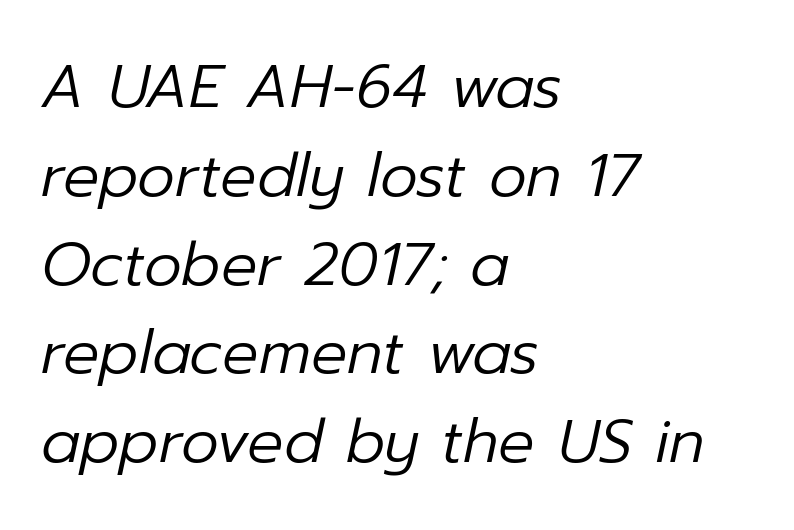
{"italic": "yes", "lean": "right", "slant_degrees": 12, "bold": "no", "weight": "regular", "width": "normal", "stroke_contrast": "low", "x_height": "medium", "monospaced": "no", "underline": "no", "align": "left", "line_spacing": "normal", "line_spacing_ratio": 1.48, "letter_spacing": "normal", "letter_spacing_em": 0.0, "glyph_px": 60}
